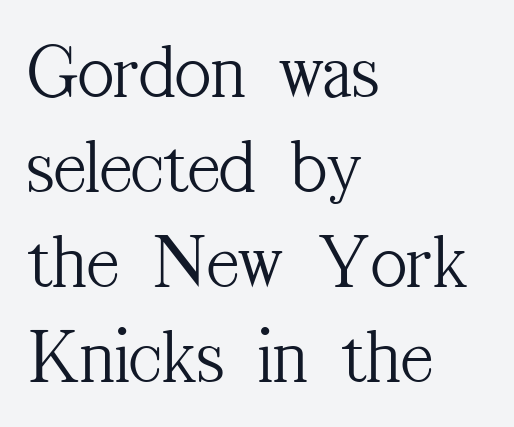
The image shows 78 px light, condensed serif type, upright; set left-aligned, line spacing 1.22x, normal letter spacing, not underlined; medium stroke contrast and a medium x-height.
